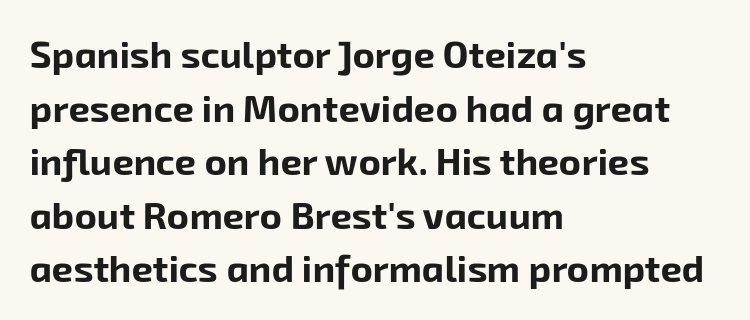
Q: Is the text bold? A: Yes.
Q: Is the typeface a serif or a sans-serif typeface? A: Sans-serif.
Q: Is the text underlined? A: No.
Q: How is the paragraph aligned? A: Left-aligned.
Q: Is the spacing between letters normal or unusually wide? A: Normal.
Q: Is the spacing between lines tight, normal or loose? A: Normal.
Q: Width (condensed, normal, or wide)? A: Normal.
Q: Stroke contrast? A: Low.
Q: x-height? A: Medium.
Q: Monospaced? A: No.
